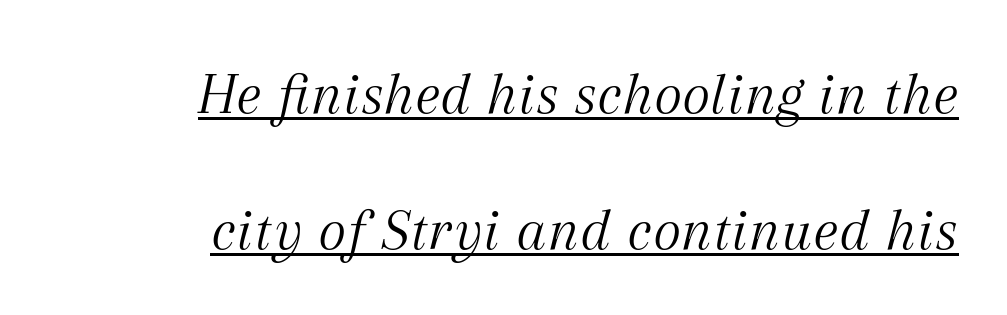
The rendering shows small feet on the letterforms — a serif design. Looks like regular typesetting: each glyph gets only the width it needs. Letter spacing: default. The weight tops out at a normal text grade.
